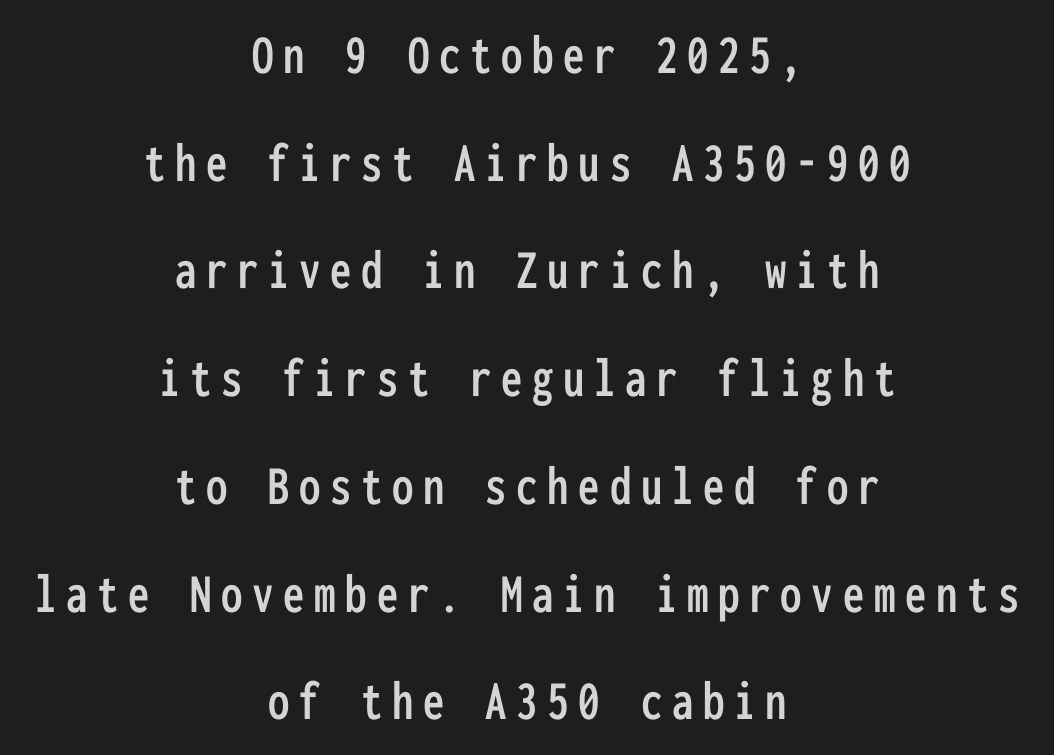
{"serif": "no", "italic": "no", "width": "condensed", "stroke_contrast": "low", "x_height": "medium", "monospaced": "yes", "underline": "no", "align": "center", "line_spacing_ratio": 1.89, "glyph_px": 57}
